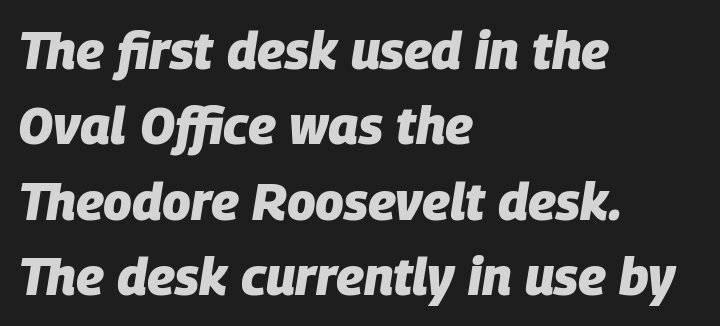
{"italic": "yes", "lean": "right", "slant_degrees": 9, "bold": "yes", "weight": "heavy", "width": "normal", "stroke_contrast": "low", "x_height": "large", "monospaced": "no", "underline": "no", "align": "left", "line_spacing": "normal", "line_spacing_ratio": 1.45, "letter_spacing": "normal", "letter_spacing_em": 0.0, "glyph_px": 52}
